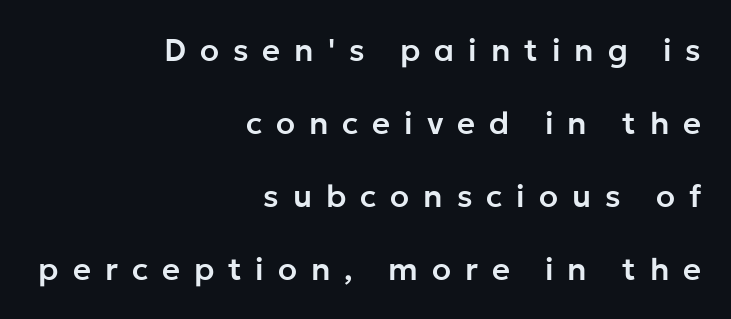
{"serif": "no", "italic": "no", "width": "normal", "stroke_contrast": "low", "x_height": "medium", "monospaced": "no", "underline": "no", "align": "right", "line_spacing": "loose", "line_spacing_ratio": 2.35, "letter_spacing": "wide", "letter_spacing_em": 0.45, "glyph_px": 31}
